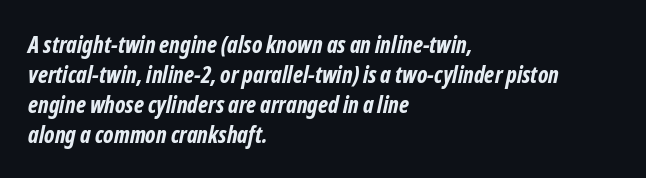
Q: Is the text bold? A: Yes.
Q: Is the text underlined? A: No.
Q: How is the paragraph aligned? A: Left-aligned.
Q: Is the spacing between letters normal or unusually wide? A: Normal.
Q: Is the spacing between lines tight, normal or loose? A: Normal.
